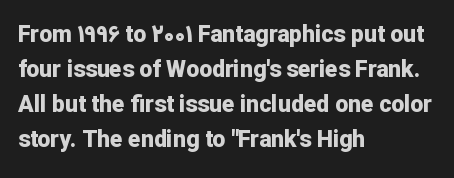
The image shows 23 px bold type, upright; set left-aligned, normal line spacing (1.52x), normal letter spacing, not underlined.
